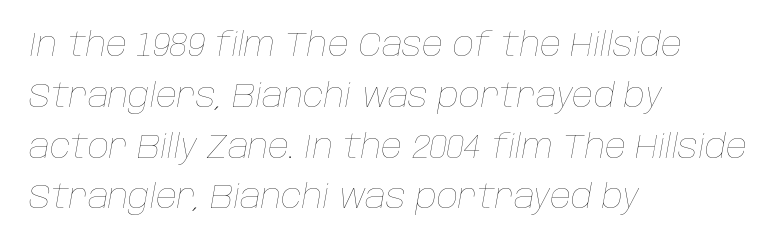
{"italic": "yes", "lean": "right", "slant_degrees": 10, "bold": "no", "weight": "thin", "width": "normal", "stroke_contrast": "low", "x_height": "large", "monospaced": "no", "underline": "no", "align": "left", "line_spacing": "normal", "line_spacing_ratio": 1.54, "letter_spacing": "normal", "letter_spacing_em": 0.0, "glyph_px": 33}
